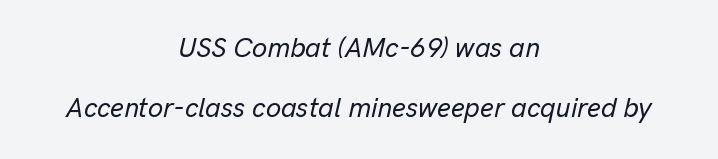
The image shows 27 px text type, italic (leaning right); set centered, loose line spacing (2.23x), normal letter spacing, not underlined.
